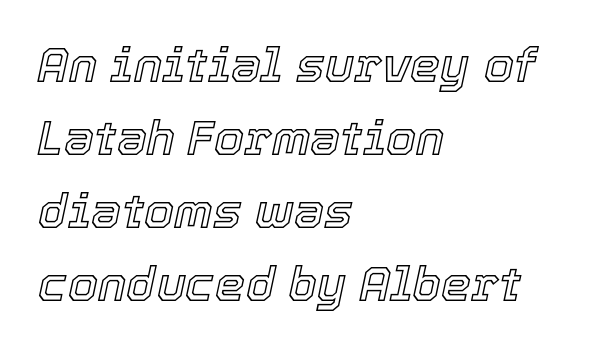
Q: Is the text italic (slanted)? A: Yes, it leans right by about 12 degrees.
Q: Is the text underlined? A: No.
Q: How is the paragraph aligned? A: Left-aligned.
Q: Is the spacing between letters normal or unusually wide? A: Normal.
Q: Is the spacing between lines tight, normal or loose? A: Normal.
Q: Width (condensed, normal, or wide)? A: Normal.
Q: x-height? A: Medium.
Q: Monospaced? A: No.
